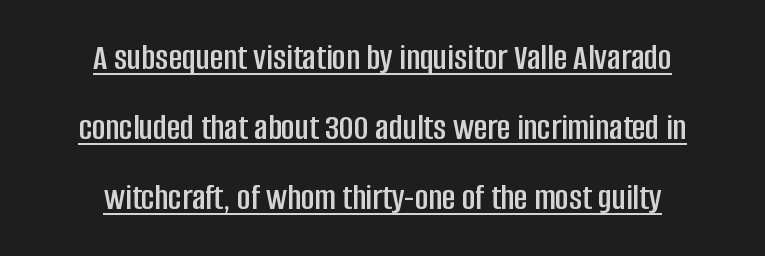
{"serif": "no", "italic": "no", "width": "condensed", "stroke_contrast": "low", "x_height": "large", "monospaced": "no", "underline": "yes", "align": "center", "line_spacing_ratio": 1.89, "letter_spacing": "normal", "letter_spacing_em": 0.0, "glyph_px": 37}
